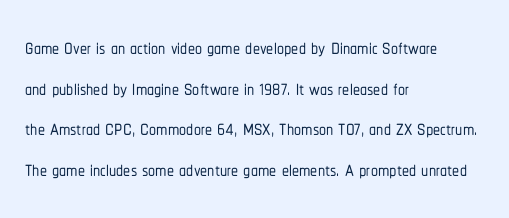
These lines are set flush left with a ragged right edge. The words here are not underlined. The line texture is even and compact thanks to regular tracking. The block of text has a typical density, with ordinary space between rows. The rendering uses natural spacing where letterforms have individual widths.
